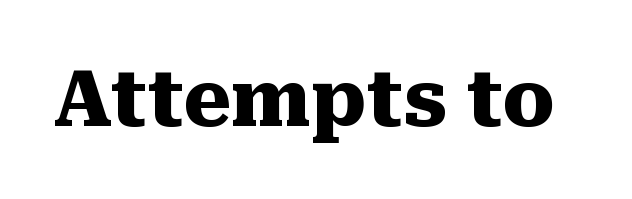
The image shows 77 px heavy serif type, upright; set normal letter spacing, not underlined; medium stroke contrast and a medium x-height.
